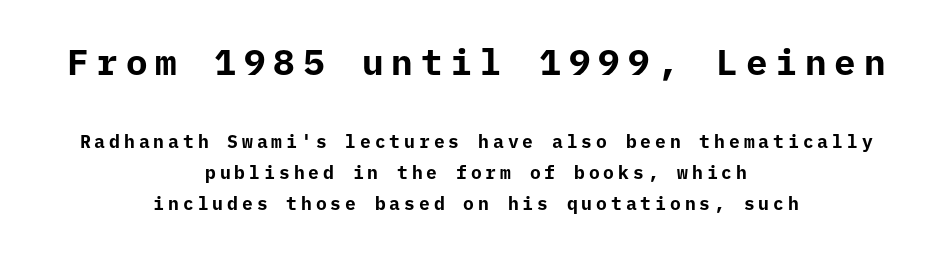
The image shows 36 px bold sans-serif type, upright, monospaced; set centered, line spacing 1.73x, unusually wide letter spacing (+0.22 em), not underlined; the first (top) block is 2.0x larger; low stroke contrast and a medium x-height.
